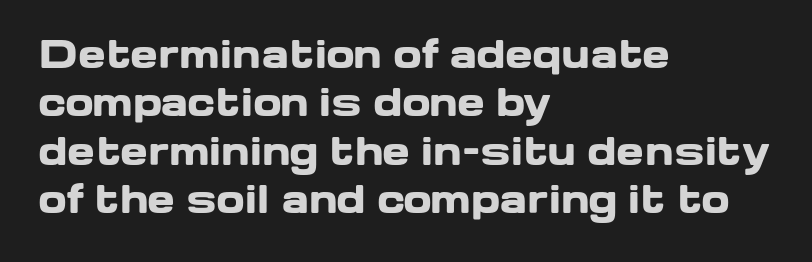
The rendering uses a bold face; every stroke is thick and dark. Examine the stroke ends and you'll find no serifs. Rows of type keep a routine distance in the vertical direction. Decoration check: the copy has no underline. Does extra space separate the letters? No, they use regular spacing.
